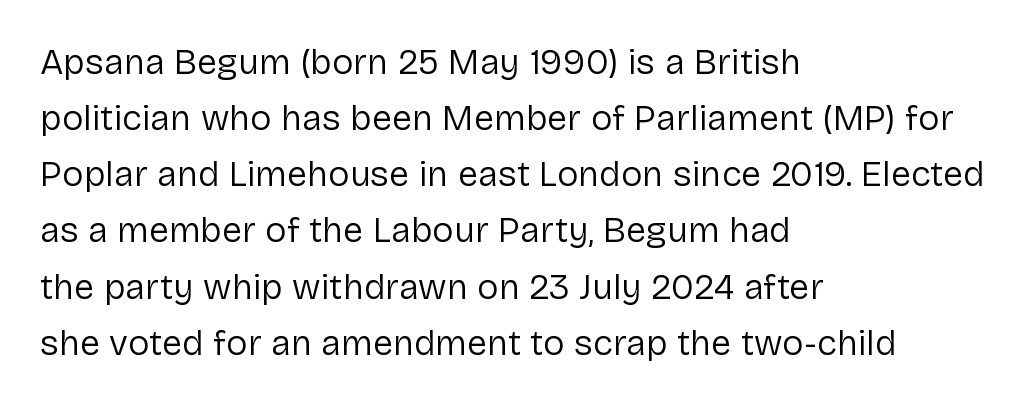
{"serif": "no", "italic": "no", "bold": "no", "weight": "regular", "width": "normal", "stroke_contrast": "low", "x_height": "medium", "monospaced": "no", "underline": "no", "align": "left", "line_spacing": "normal", "line_spacing_ratio": 1.56, "letter_spacing": "normal", "letter_spacing_em": 0.0, "glyph_px": 36}
